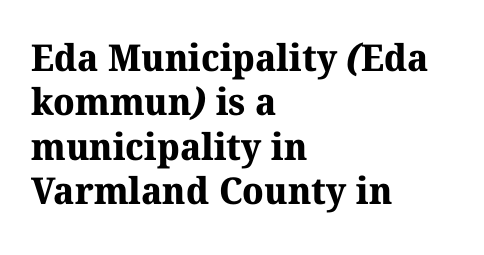
Check where the strokes stop: tiny serifs finish them off. Every row of glyphs begins at an identical x-position on the left. Standard letterfit; no display-style spreading of the glyphs. The specimen omits any rule beneath the text block's lines. Is this a fixed-width face? No — the glyphs have proportional, varying widths. I'd describe the lettering as bold — thick and assertive.
